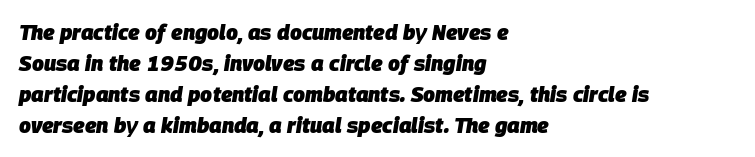
Caption: bold face, heavy strokes. Lines of text with bare space underneath. These lines stack with their left ends in a neat column. These lines sit exactly where default settings would place them. The axis of the letterforms is tilted away from vertical. A typesetter would call this zero additional tracking.
